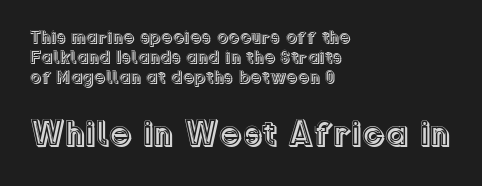
The block of text is dense from top to bottom, with scant space between rows. Varying glyph widths throughout — classic text-font behaviour. Type without underlining. The following chunk of copy outweighs the initial chunk in type size. Every character sits straight up, as roman type does. Compared with typical body copy, the letter spacing here is the same.
